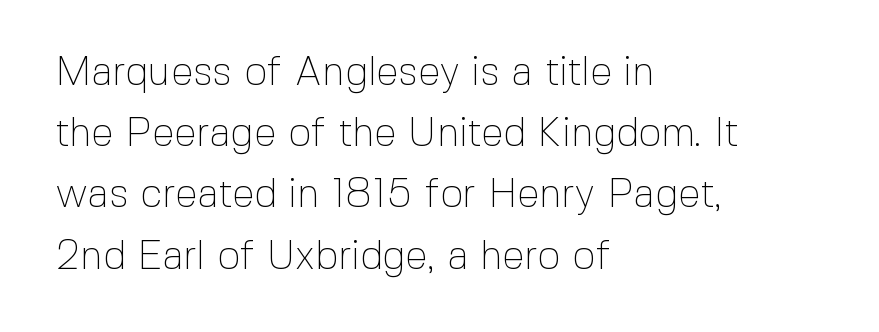
{"serif": "no", "italic": "no", "bold": "no", "weight": "thin", "width": "normal", "x_height": "medium", "monospaced": "no", "underline": "no", "align": "left", "line_spacing": "normal", "line_spacing_ratio": 1.53, "letter_spacing": "normal", "letter_spacing_em": 0.0, "glyph_px": 40}
